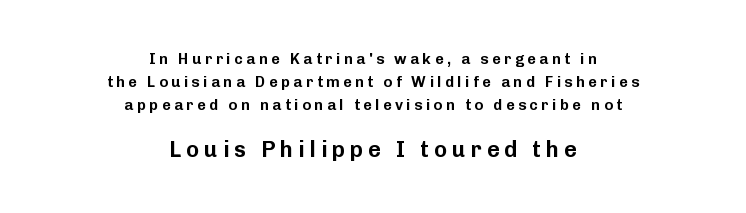
Lines of text with bare space underneath. Spacing between characters has been opened up far beyond the box default. The later block is typeset at a bigger size than the earlier block. Neither beginnings nor endings align; midpoints do. Summary of vertical rhythm: regular, with standard interline spacing.
